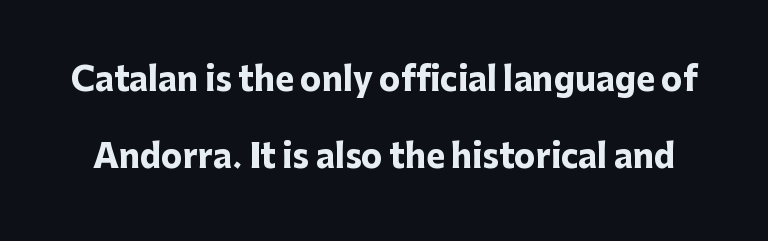
The image shows 32 px heavy sans-serif type, upright; set loose line spacing (2.4x), normal letter spacing, not underlined; low stroke contrast and a medium x-height.
